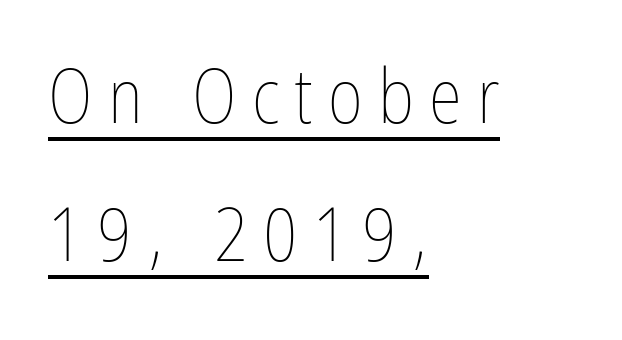
Tracking here is generous; glyphs stand well apart from one another. The lettering holds an erect, upright posture throughout. These glyphs show unthickened strokes, regular width or finer. Horizontal alignment here is leftward, the default for most running prose. The face used here is proportionally spaced, like ordinary book or web type. Beneath each row of characters lies a ruled line.
